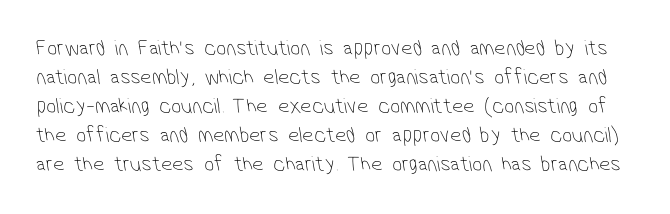
Q: Is the text bold? A: No.
Q: Is the text underlined? A: No.
Q: Is the spacing between letters normal or unusually wide? A: Normal.
Q: Is the spacing between lines tight, normal or loose? A: Normal.
